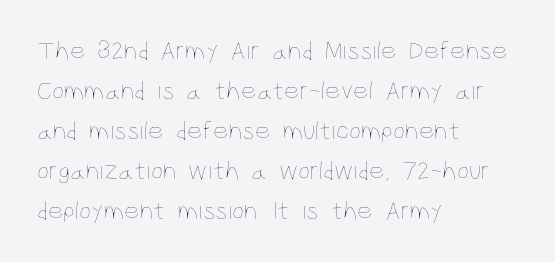
Q: Is the text bold? A: No.
Q: Is the text italic (slanted)? A: No, it is upright.
Q: Is the text underlined? A: No.
Q: How is the paragraph aligned? A: Left-aligned.
Q: Is the spacing between letters normal or unusually wide? A: Normal.
Q: Is the spacing between lines tight, normal or loose? A: Normal.
